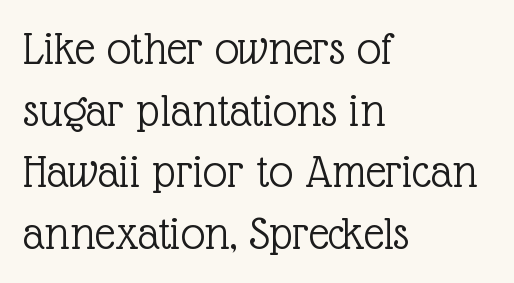
Q: Is the text bold? A: No.
Q: Is the text italic (slanted)? A: No, it is upright.
Q: Is the typeface a serif or a sans-serif typeface? A: Serif.
Q: Is the text underlined? A: No.
Q: How is the paragraph aligned? A: Left-aligned.
Q: Is the spacing between letters normal or unusually wide? A: Normal.
Q: Is the spacing between lines tight, normal or loose? A: Normal.
Q: Width (condensed, normal, or wide)? A: Normal.
Q: x-height? A: Medium.
Q: Monospaced? A: No.
